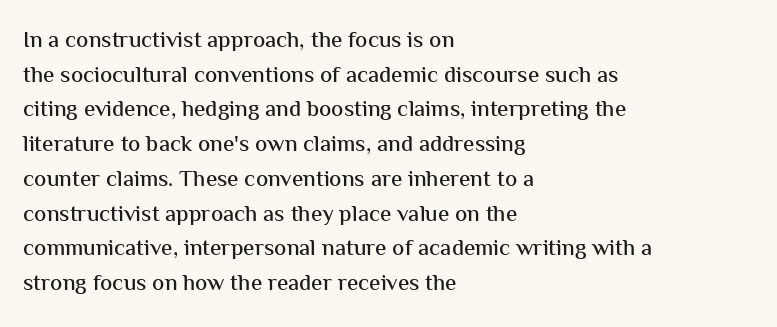
Q: Is the text italic (slanted)? A: No, it is upright.
Q: Is the text underlined? A: No.
Q: How is the paragraph aligned? A: Left-aligned.
Q: Is the spacing between letters normal or unusually wide? A: Normal.
Q: Is the spacing between lines tight, normal or loose? A: Normal.
